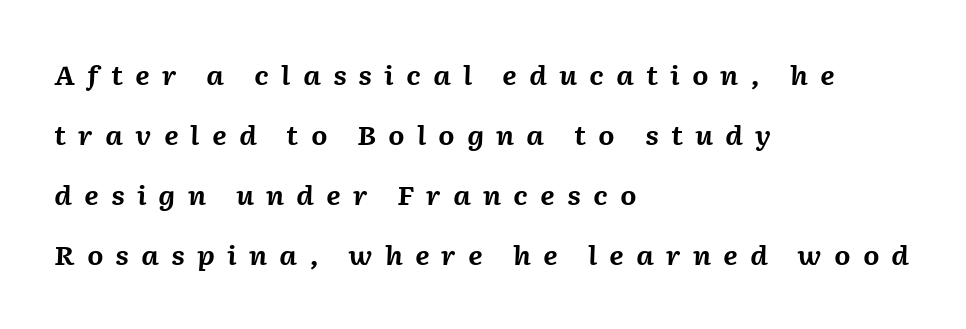
Each new line begins a long way beneath the previous one. Words float on clear page, feet unadorned. Typeset ragged right — the left edge is the straight one. If you drew a line through each stem, it would be angled. Strokes here are thick enough to call this a true bold.
